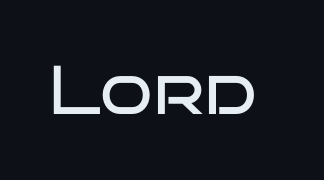
{"serif": "no", "italic": "no", "bold": "no", "weight": "regular", "width": "wide", "stroke_contrast": "low", "x_height": "large", "monospaced": "no", "underline": "no", "letter_spacing": "normal", "letter_spacing_em": 0.0, "glyph_px": 69}
